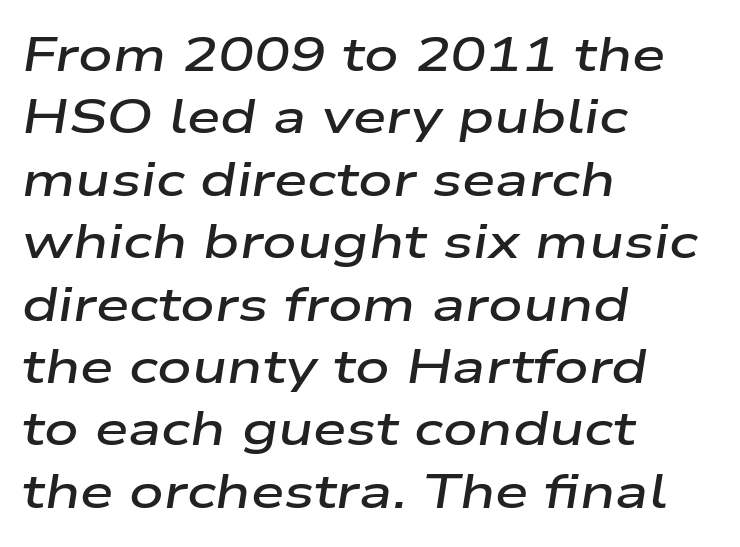
{"italic": "yes", "lean": "right", "slant_degrees": 9, "bold": "semi", "weight": "semibold", "width": "wide", "stroke_contrast": "low", "x_height": "medium", "monospaced": "no", "underline": "no", "align": "left", "line_spacing": "normal", "line_spacing_ratio": 1.3, "letter_spacing": "normal", "letter_spacing_em": 0.0, "glyph_px": 48}
